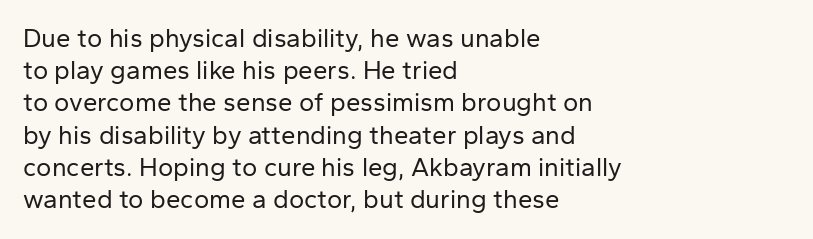
The image shows 26 px text type, upright; set left-aligned, line spacing 1.24x, normal letter spacing, not underlined.
